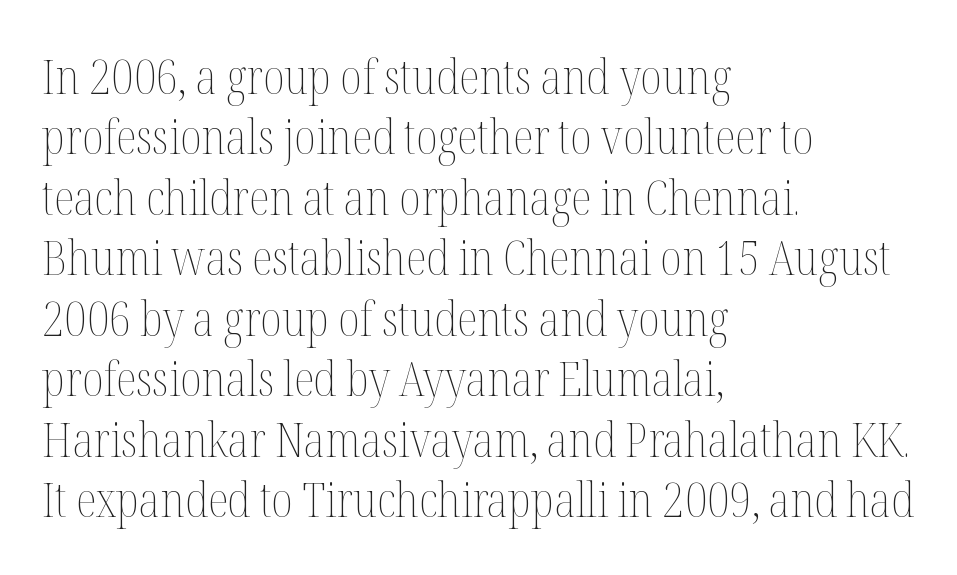
Q: Is the text bold? A: No.
Q: Is the text italic (slanted)? A: No, it is upright.
Q: Is the text underlined? A: No.
Q: How is the paragraph aligned? A: Left-aligned.
Q: Is the spacing between letters normal or unusually wide? A: Normal.
Q: Is the spacing between lines tight, normal or loose? A: Normal.
Q: Width (condensed, normal, or wide)? A: Condensed.
Q: Stroke contrast? A: Medium.
Q: x-height? A: Medium.
Q: Monospaced? A: No.
